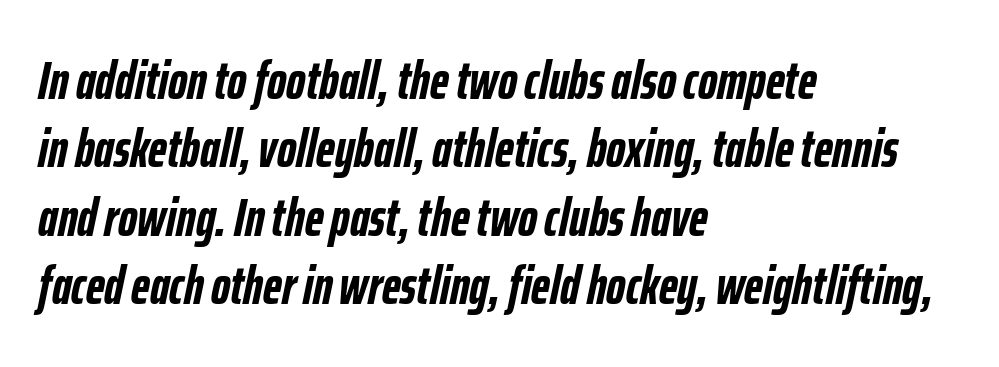
The line-height multiplier appears to be the usual default. Each letter keeps its own natural width here, so spacing adapts to shape. All the whitespace from short lines collects on the right. The text carries the slant typical of an italic or oblique font. A clean baseline with only descenders dipping below it.
